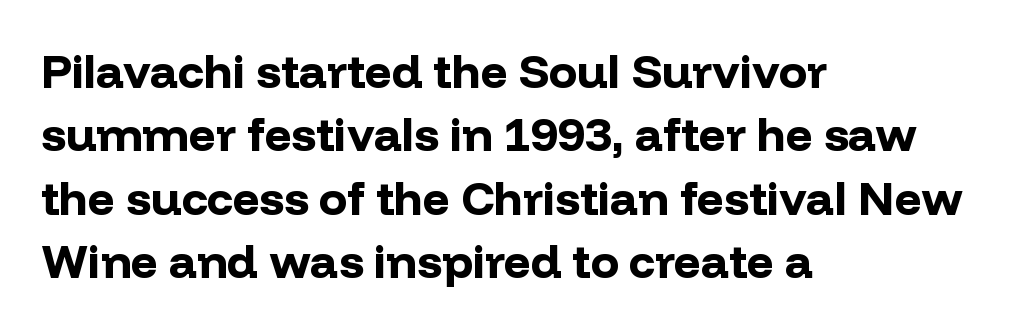
{"serif": "no", "italic": "no", "bold": "yes", "weight": "bold", "width": "normal", "stroke_contrast": "low", "x_height": "medium", "monospaced": "no", "underline": "no", "align": "left", "line_spacing": "normal", "line_spacing_ratio": 1.35, "letter_spacing": "normal", "letter_spacing_em": 0.0, "glyph_px": 47}
